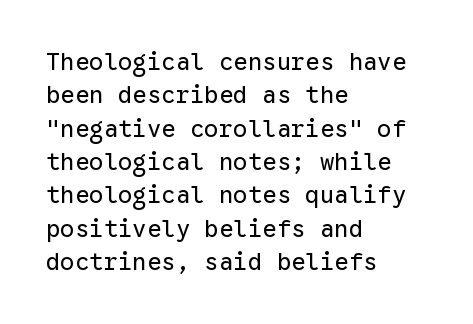
Q: Is the text bold? A: No.
Q: Is the text italic (slanted)? A: No, it is upright.
Q: Is the text underlined? A: No.
Q: How is the paragraph aligned? A: Left-aligned.
Q: Is the spacing between letters normal or unusually wide? A: Normal.
Q: Is the spacing between lines tight, normal or loose? A: Normal.
